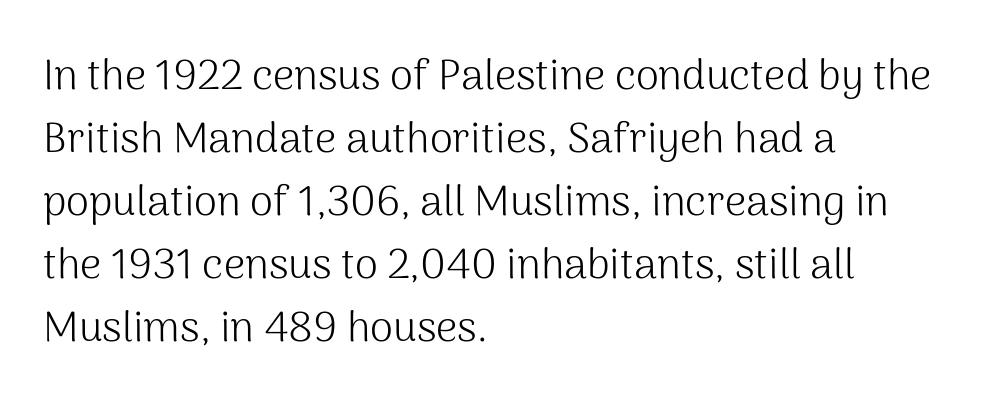
Q: Is the text bold? A: No.
Q: Is the text italic (slanted)? A: No, it is upright.
Q: Is the typeface a serif or a sans-serif typeface? A: Sans-serif.
Q: Is the text underlined? A: No.
Q: How is the paragraph aligned? A: Left-aligned.
Q: Is the spacing between letters normal or unusually wide? A: Normal.
Q: Is the spacing between lines tight, normal or loose? A: Normal.
Q: Width (condensed, normal, or wide)? A: Normal.
Q: Stroke contrast? A: Medium.
Q: x-height? A: Medium.
Q: Monospaced? A: No.
